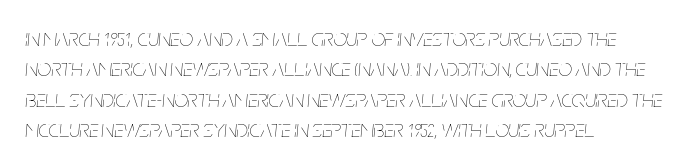
Q: Is the text bold? A: No.
Q: Is the text italic (slanted)? A: Yes, it leans right by about 5 degrees.
Q: Is the text underlined? A: No.
Q: How is the paragraph aligned? A: Left-aligned.
Q: Is the spacing between letters normal or unusually wide? A: Normal.
Q: Is the spacing between lines tight, normal or loose? A: Normal.
